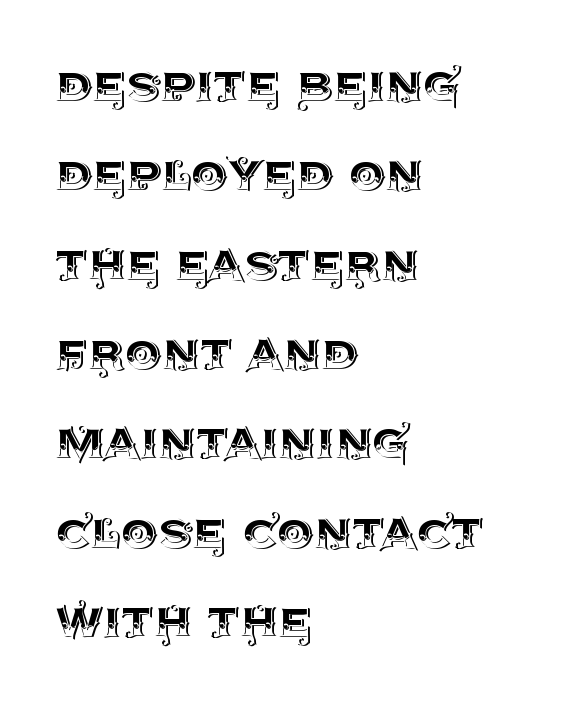
{"italic": "no", "width": "normal", "x_height": "large", "monospaced": "no", "underline": "no", "align": "left", "line_spacing": "normal", "line_spacing_ratio": 1.54, "letter_spacing": "normal", "letter_spacing_em": 0.0, "glyph_px": 58}
